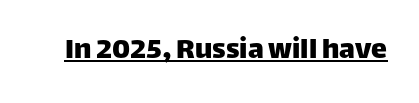
Inter-character spacing is left at the font's built-in metrics. The rendering shows plain stroke endings on the letterforms — a sans-serif design. In terms of posture, this sample is upright. Each letter keeps its own natural width here, so spacing adapts to shape.
